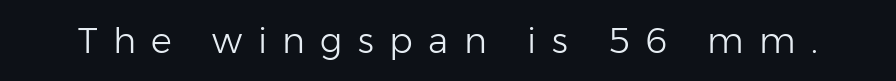
The image shows 35 px light sans-serif type, upright; set unusually wide letter spacing (+0.44 em), not underlined; low stroke contrast and a medium x-height.
